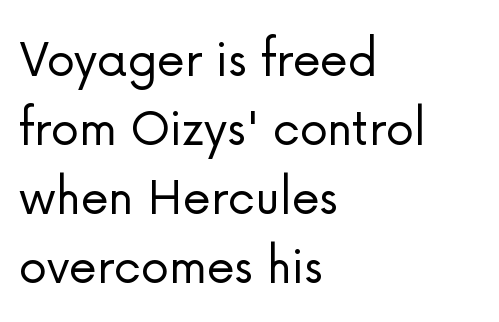
The image shows 57 px light sans-serif type, upright; set left-aligned, line spacing 1.21x, normal letter spacing, not underlined; low stroke contrast and a medium x-height.
